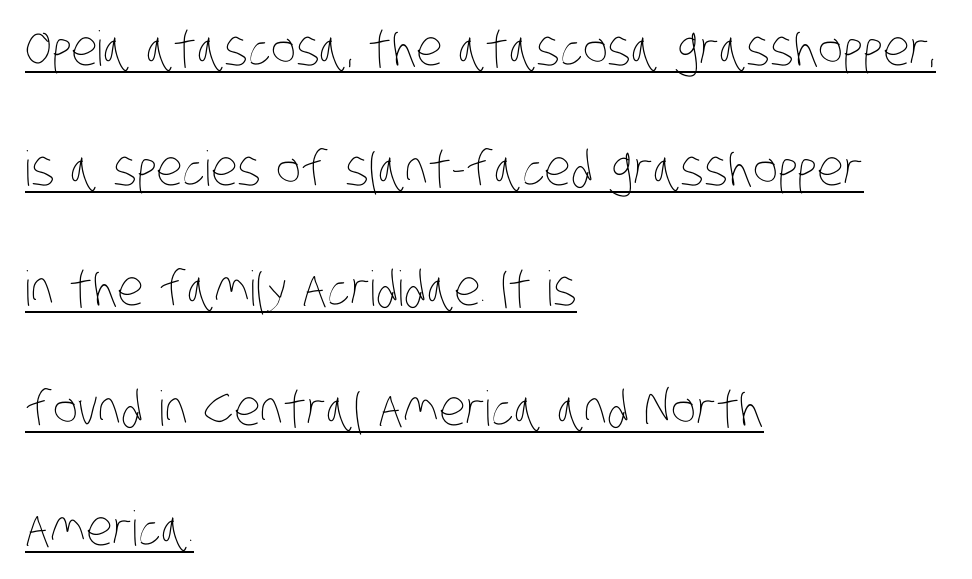
{"bold": "no", "weight": "thin", "width": "condensed", "stroke_contrast": "low", "x_height": "large", "monospaced": "no", "underline": "yes", "align": "left", "line_spacing": "loose", "line_spacing_ratio": 2.5, "letter_spacing": "normal", "letter_spacing_em": 0.0, "glyph_px": 48}
